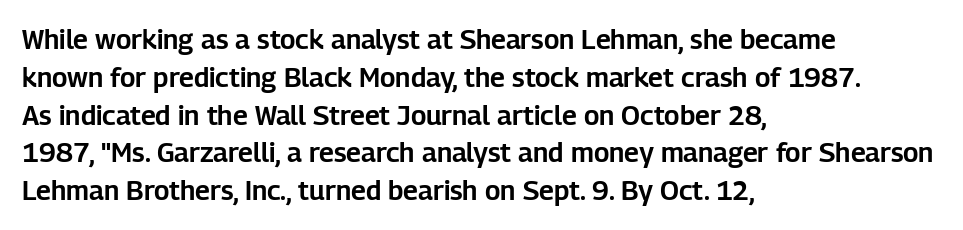
Q: Is the text italic (slanted)? A: No, it is upright.
Q: Is the text underlined? A: No.
Q: How is the paragraph aligned? A: Left-aligned.
Q: Is the spacing between letters normal or unusually wide? A: Normal.
Q: Is the spacing between lines tight, normal or loose? A: Normal.
